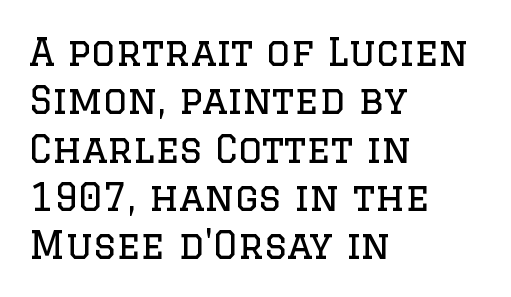
Q: Is the text bold? A: No.
Q: Is the text italic (slanted)? A: No, it is upright.
Q: Is the typeface a serif or a sans-serif typeface? A: Serif.
Q: Is the text underlined? A: No.
Q: How is the paragraph aligned? A: Left-aligned.
Q: Is the spacing between letters normal or unusually wide? A: Normal.
Q: Is the spacing between lines tight, normal or loose? A: Normal.
Q: Width (condensed, normal, or wide)? A: Normal.
Q: Stroke contrast? A: Low.
Q: x-height? A: Large.
Q: Monospaced? A: No.
